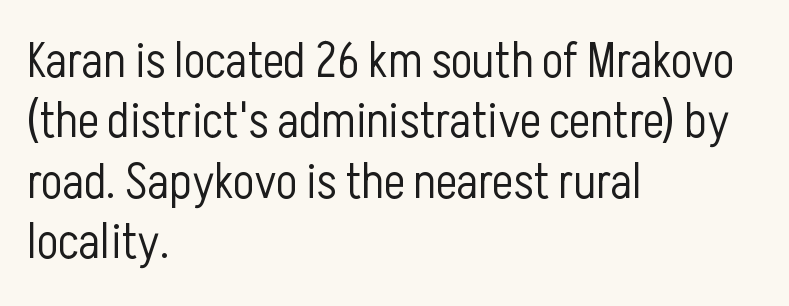
Q: Is the text bold? A: No.
Q: Is the text italic (slanted)? A: No, it is upright.
Q: Is the typeface a serif or a sans-serif typeface? A: Sans-serif.
Q: Is the text underlined? A: No.
Q: How is the paragraph aligned? A: Left-aligned.
Q: Is the spacing between letters normal or unusually wide? A: Normal.
Q: Width (condensed, normal, or wide)? A: Condensed.
Q: Stroke contrast? A: Low.
Q: x-height? A: Medium.
Q: Monospaced? A: No.
